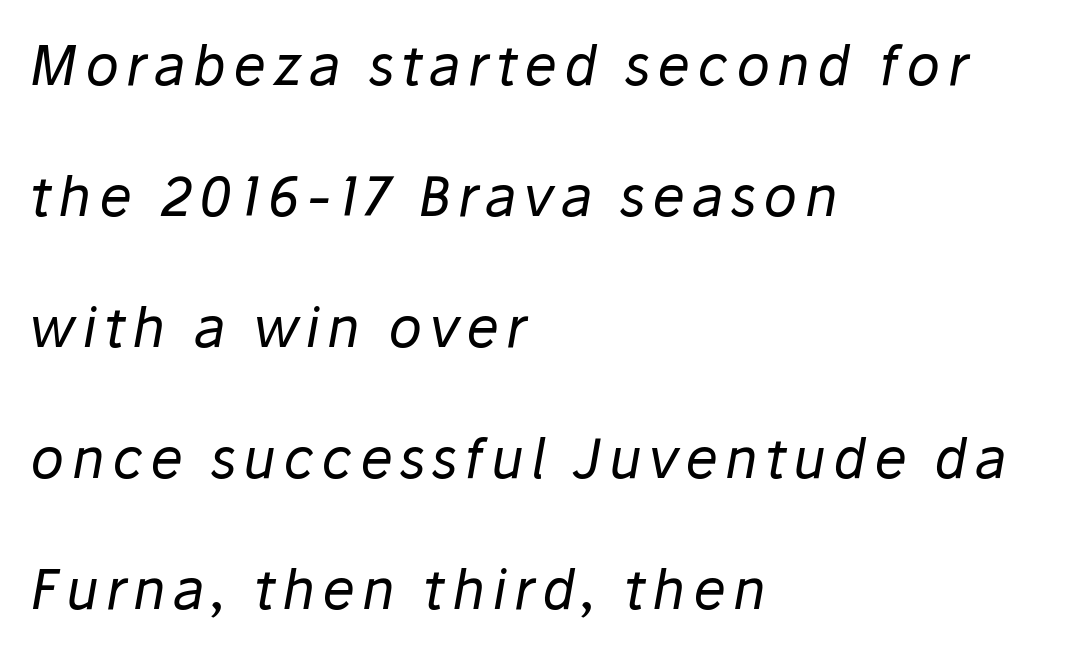
{"italic": "yes", "lean": "right", "slant_degrees": 10, "bold": "no", "weight": "regular", "width": "normal", "stroke_contrast": "low", "x_height": "medium", "monospaced": "no", "underline": "no", "align": "left", "line_spacing": "loose", "line_spacing_ratio": 2.38, "glyph_px": 55}
